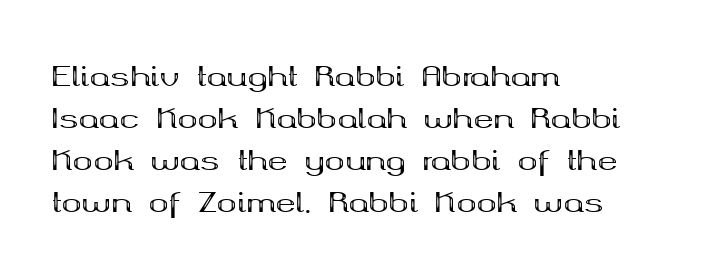
Nothing unusual about the tracking: characters are spaced as the font intends. Layout note: lines flush left. Does the lettering tilt? It doesn't — this is upright. The characters look thick and weighty, a clear bold. If you measured baseline to baseline, you'd find a middling distance. Underlining? Definitely not there.
